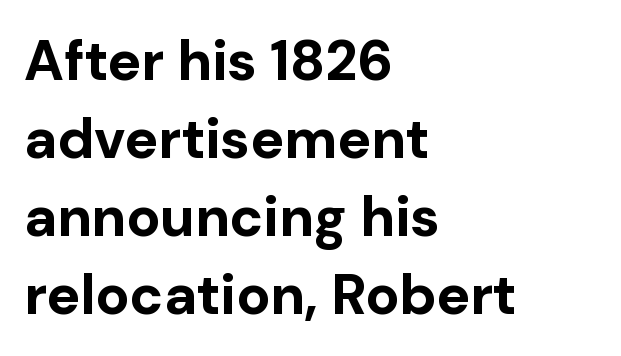
Unlike a traditional serif, this face leaves its strokes unadorned. Letter spacing: default. The rendering uses a bold face; every stroke is thick and dark. Think of a printed novel: that variable character pitch is what you see here. Typeset ragged right — the left edge is the straight one. Summary of vertical rhythm: regular, with standard interline spacing.
